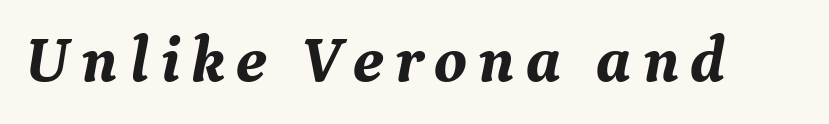
Q: Is the text bold? A: Yes.
Q: Is the text italic (slanted)? A: Yes, it leans right by about 9 degrees.
Q: Is the typeface a serif or a sans-serif typeface? A: Serif.
Q: Is the text underlined? A: No.
Q: Width (condensed, normal, or wide)? A: Normal.
Q: Stroke contrast? A: Medium.
Q: x-height? A: Medium.
Q: Monospaced? A: No.
